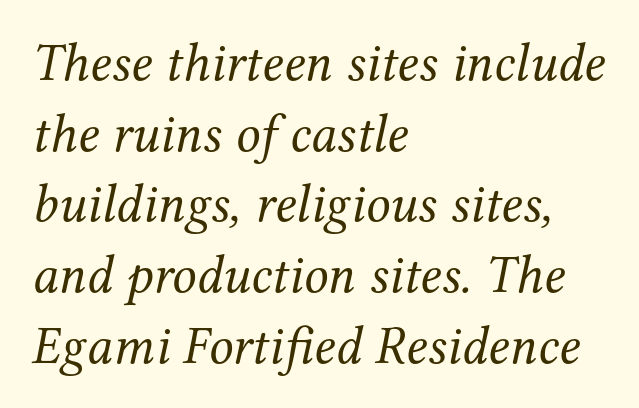
The image shows 54 px regular-weight serif type, italic (leaning right); set left-aligned, normal line spacing (1.31x), normal letter spacing, not underlined; medium stroke contrast and a medium x-height.
